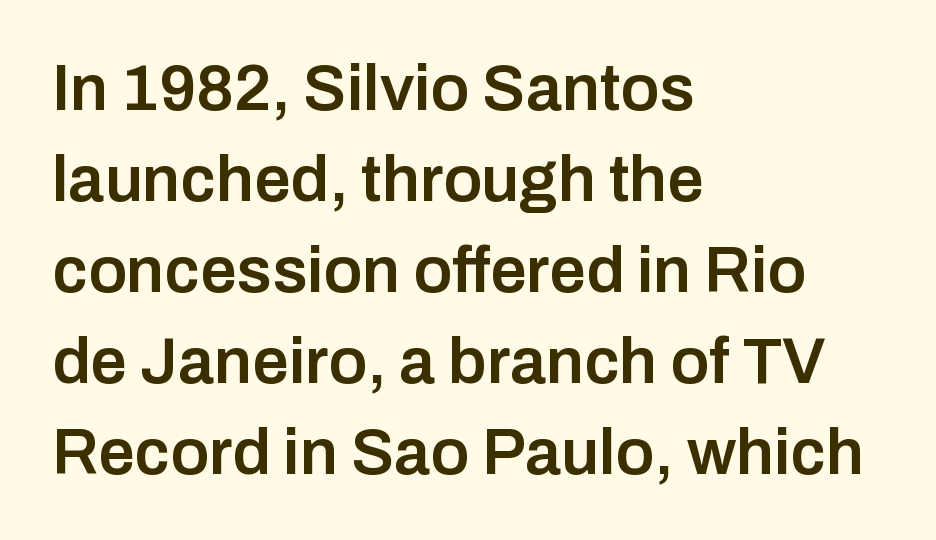
Q: Is the text bold? A: Semi-bold.
Q: Is the text italic (slanted)? A: No, it is upright.
Q: Is the typeface a serif or a sans-serif typeface? A: Sans-serif.
Q: Is the text underlined? A: No.
Q: How is the paragraph aligned? A: Left-aligned.
Q: Is the spacing between letters normal or unusually wide? A: Normal.
Q: Is the spacing between lines tight, normal or loose? A: Normal.
Q: Width (condensed, normal, or wide)? A: Normal.
Q: Stroke contrast? A: Low.
Q: x-height? A: Medium.
Q: Monospaced? A: No.
